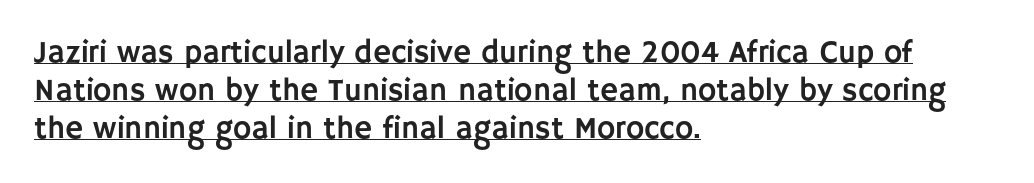
{"serif": "no", "italic": "no", "width": "normal", "stroke_contrast": "low", "x_height": "large", "monospaced": "no", "underline": "yes", "align": "left", "line_spacing_ratio": 1.22, "letter_spacing": "normal", "letter_spacing_em": 0.0, "glyph_px": 31}
